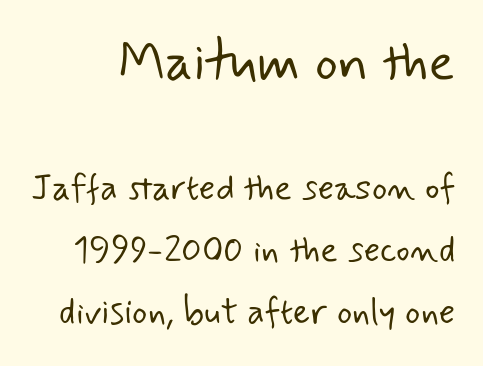
{"serif": "no", "bold": "no", "weight": "light", "width": "normal", "stroke_contrast": "low", "x_height": "small", "monospaced": "no", "underline": "no", "line_spacing_ratio": 1.73, "letter_spacing": "normal", "letter_spacing_em": 0.0, "larger_block": "first", "size_ratio": 1.5, "glyph_px": 54}
